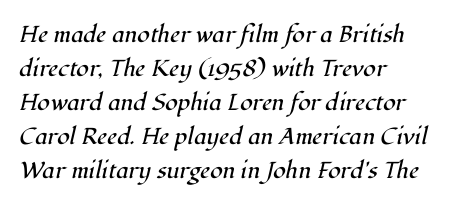
Q: Is the text bold? A: No.
Q: Is the text italic (slanted)? A: Yes, it leans right by about 12 degrees.
Q: Is the text underlined? A: No.
Q: How is the paragraph aligned? A: Left-aligned.
Q: Is the spacing between letters normal or unusually wide? A: Normal.
Q: Is the spacing between lines tight, normal or loose? A: Normal.
